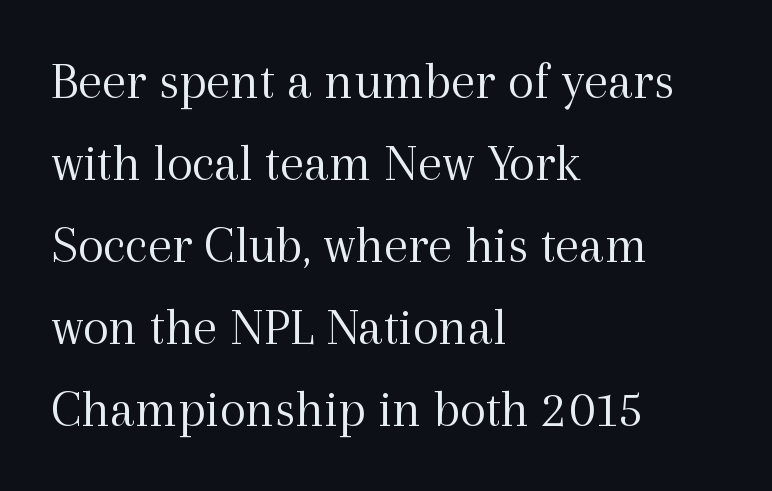
{"serif": "yes", "italic": "no", "bold": "no", "weight": "light", "width": "normal", "x_height": "medium", "monospaced": "no", "underline": "no", "align": "left", "line_spacing": "normal", "line_spacing_ratio": 1.52, "letter_spacing": "normal", "letter_spacing_em": 0.0, "glyph_px": 54}
